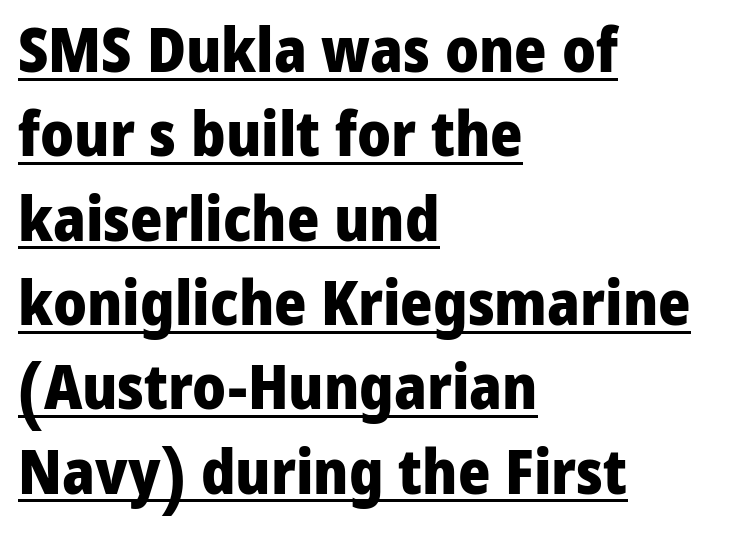
The image shows 62 px heavy sans-serif type, upright; set left-aligned, normal line spacing (1.36x), normal letter spacing, underlined; low stroke contrast and a medium x-height.
